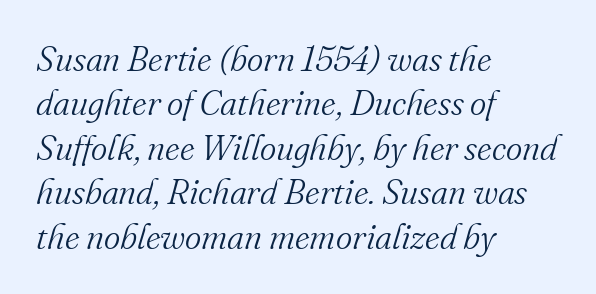
The image shows 35 px light serif type, italic (leaning right); set left-aligned, normal line spacing (1.27x), normal letter spacing, not underlined; medium stroke contrast and a small x-height.
